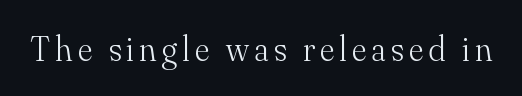
Rule under the text: the space is simply empty. Is the type heavy? It reads as light-to-regular instead. In terms of letterform style, serifs are clearly present. Proportional: the letters do not fall into vertical columns. The letters stand upright; this is a roman face.
